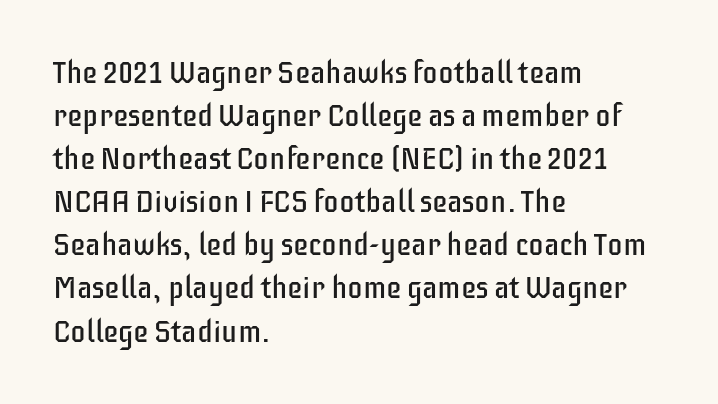
{"serif": "no", "italic": "no", "bold": "no", "weight": "regular", "width": "condensed", "stroke_contrast": "low", "x_height": "large", "monospaced": "no", "underline": "no", "align": "left", "line_spacing": "normal", "line_spacing_ratio": 1.39, "letter_spacing": "normal", "letter_spacing_em": 0.0, "glyph_px": 31}
